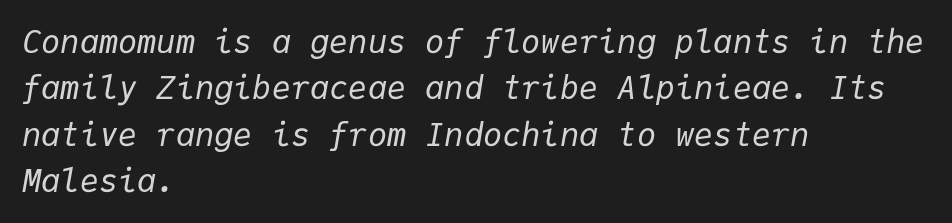
The typesetting does not lean heavy: it is not bold. Has an underline been added? It has not. Teacher's note: observe the even left margin — that is flush-left alignment. Students, note that the glyphs here touch the page at normal intervals.
